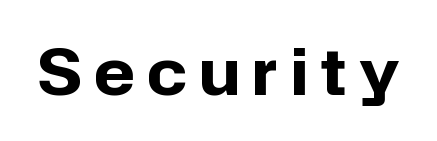
Q: Is the text bold? A: Yes.
Q: Is the text italic (slanted)? A: No, it is upright.
Q: Is the typeface a serif or a sans-serif typeface? A: Sans-serif.
Q: Is the text underlined? A: No.
Q: Is the spacing between letters normal or unusually wide? A: Unusually wide.
Q: Width (condensed, normal, or wide)? A: Normal.
Q: Stroke contrast? A: Low.
Q: x-height? A: Medium.
Q: Monospaced? A: No.
